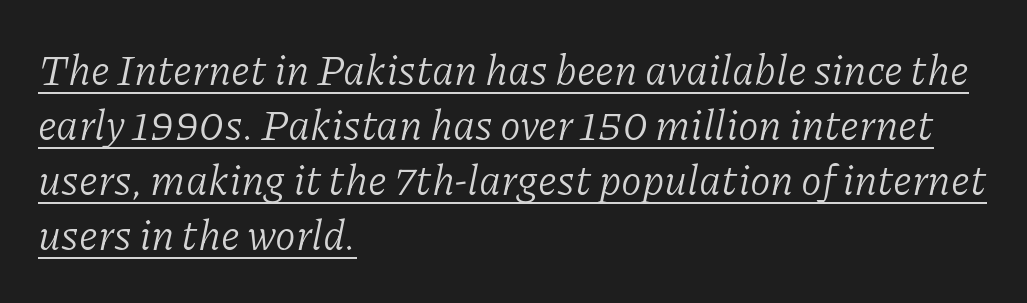
Q: Is the text bold? A: No.
Q: Is the text italic (slanted)? A: Yes, it leans right by about 11 degrees.
Q: Is the typeface a serif or a sans-serif typeface? A: Serif.
Q: Is the text underlined? A: Yes.
Q: How is the paragraph aligned? A: Left-aligned.
Q: Is the spacing between letters normal or unusually wide? A: Normal.
Q: Is the spacing between lines tight, normal or loose? A: Normal.
Q: Width (condensed, normal, or wide)? A: Normal.
Q: Stroke contrast? A: Low.
Q: x-height? A: Medium.
Q: Monospaced? A: No.
